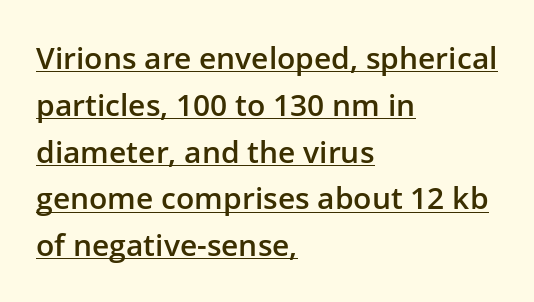
The image shows 30 px semibold sans-serif type, upright; set left-aligned, normal line spacing (1.56x), normal letter spacing, underlined; low stroke contrast and a medium x-height.
